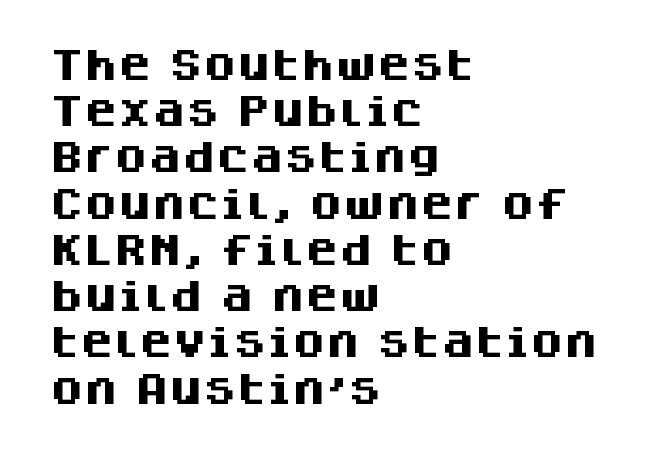
The image shows 34 px heavy sans-serif type, upright; set left-aligned, normal line spacing (1.36x), normal letter spacing, not underlined; medium stroke contrast and a large x-height.
